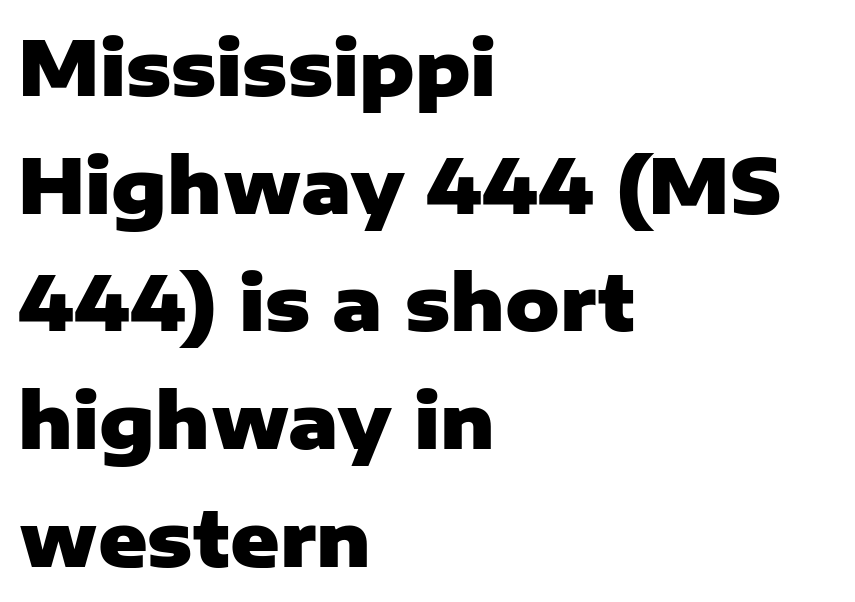
{"serif": "no", "italic": "no", "bold": "yes", "weight": "heavy", "width": "normal", "stroke_contrast": "low", "x_height": "medium", "monospaced": "no", "underline": "no", "align": "left", "line_spacing": "normal", "line_spacing_ratio": 1.57, "letter_spacing": "normal", "letter_spacing_em": 0.0, "glyph_px": 75}
